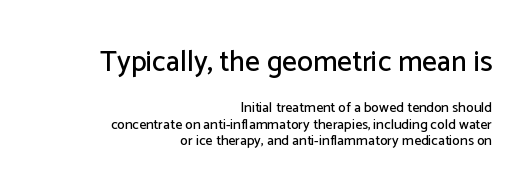
The letters stand straight up with perfectly vertical stems. The lines are quadded right. Rule under the text: the space is simply empty. Observe the absence of serifs on each vertical stroke in this sample. Spacing verdict: proportional, widths tailored to each character.
